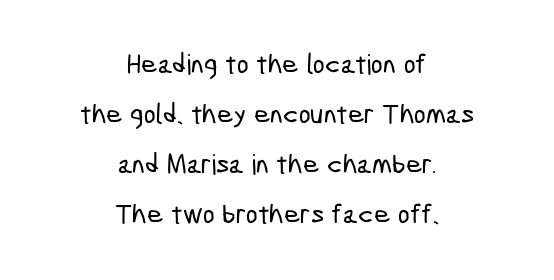
The image shows 28 px condensed sans-serif type; set centered, line spacing 1.79x, normal letter spacing, not underlined; low stroke contrast and a medium x-height.
